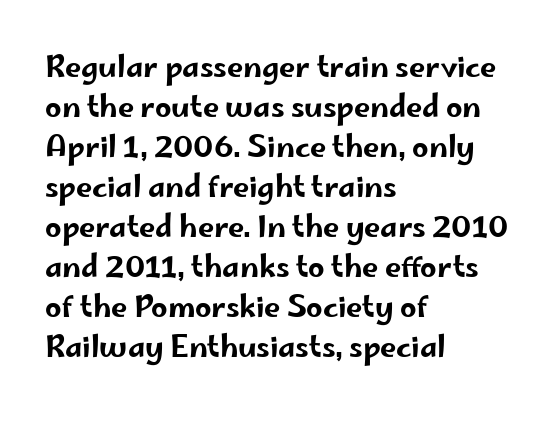
Q: Is the text italic (slanted)? A: No, it is upright.
Q: Is the typeface a serif or a sans-serif typeface? A: Sans-serif.
Q: Is the text underlined? A: No.
Q: How is the paragraph aligned? A: Left-aligned.
Q: Is the spacing between letters normal or unusually wide? A: Normal.
Q: Is the spacing between lines tight, normal or loose? A: Normal.
Q: Width (condensed, normal, or wide)? A: Wide.
Q: Stroke contrast? A: Low.
Q: x-height? A: Small.
Q: Monospaced? A: No.
